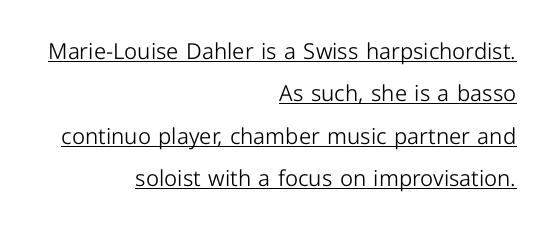
{"italic": "no", "bold": "no", "underline": "yes", "align": "right", "line_spacing": "loose", "line_spacing_ratio": 1.93, "letter_spacing": "normal", "letter_spacing_em": 0.0, "glyph_px": 22}
